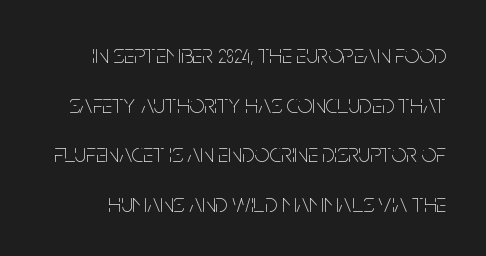
{"italic": "no", "bold": "no", "underline": "no", "line_spacing": "loose", "line_spacing_ratio": 1.91, "letter_spacing": "normal", "letter_spacing_em": 0.0, "glyph_px": 26}
